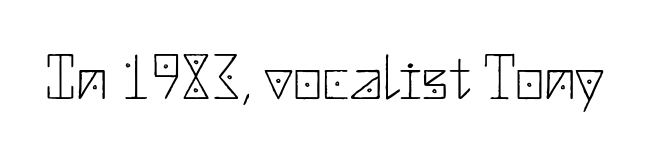
{"serif": "no", "italic": "no", "bold": "no", "weight": "thin", "width": "normal", "stroke_contrast": "low", "x_height": "small", "underline": "no", "letter_spacing": "normal", "letter_spacing_em": 0.0, "glyph_px": 64}
